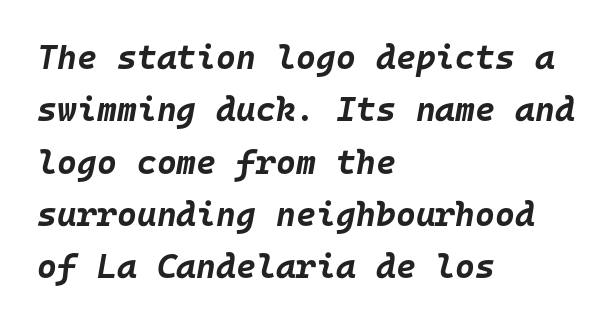
Spacing verdict: monospaced, one width for all characters. Reading down the block, your eye returns to a fixed left position each line. Students, observe: this is what conventionally led text looks like. Tall strokes in this sample are angled rather than plumb. The glyphs are unaccompanied by any horizontal stroke below them. These lines carry a lot of weight — the face is fully bold.
